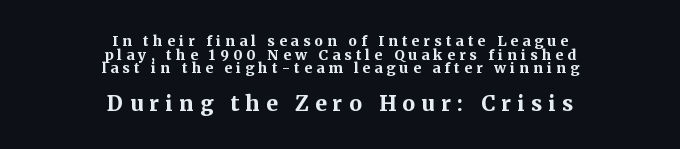
Q: Is the text bold? A: Yes.
Q: Is the text italic (slanted)? A: No, it is upright.
Q: Is the text underlined? A: No.
Q: How is the paragraph aligned? A: Centered.
Q: Is the spacing between letters normal or unusually wide? A: Unusually wide.
Q: Is the spacing between lines tight, normal or loose? A: Tight.
Q: Which block of text is set in a larger size, the first (top) or the second (bottom)? A: The second (bottom) one.
